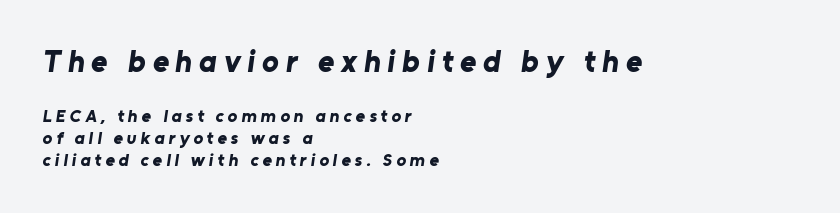
Q: Is the text bold? A: Yes.
Q: Is the typeface a serif or a sans-serif typeface? A: Sans-serif.
Q: Is the text underlined? A: No.
Q: How is the paragraph aligned? A: Left-aligned.
Q: Is the spacing between letters normal or unusually wide? A: Unusually wide.
Q: Which block of text is set in a larger size, the first (top) or the second (bottom)? A: The first (top) one.
Q: Width (condensed, normal, or wide)? A: Normal.
Q: Stroke contrast? A: Low.
Q: x-height? A: Medium.
Q: Monospaced? A: No.
